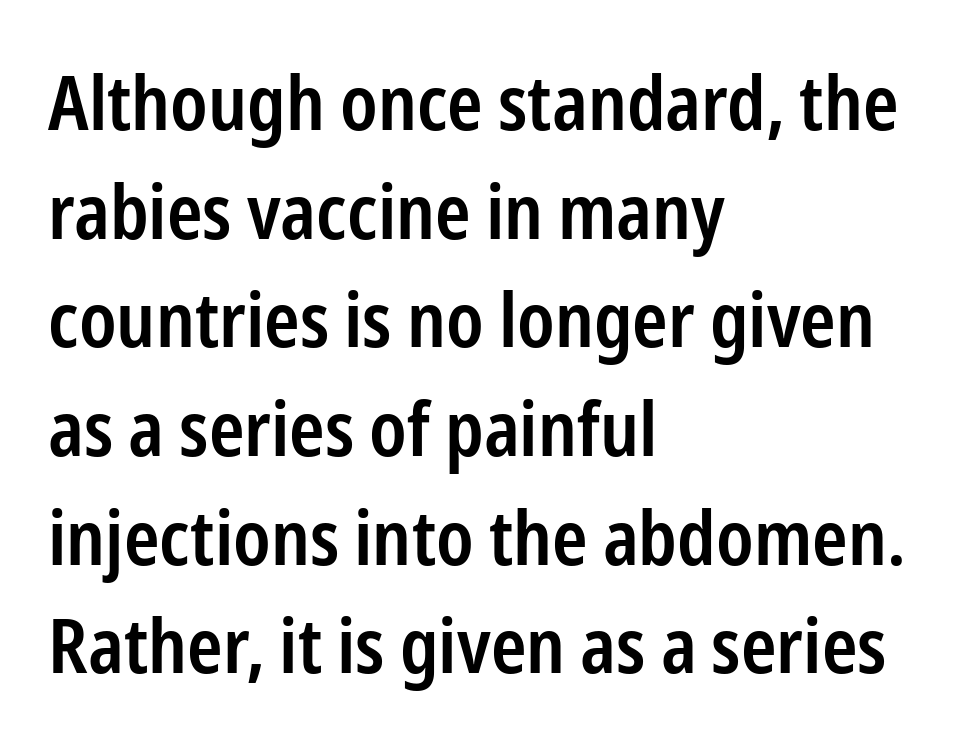
Q: Is the text bold? A: Semi-bold.
Q: Is the text italic (slanted)? A: No, it is upright.
Q: Is the typeface a serif or a sans-serif typeface? A: Sans-serif.
Q: Is the text underlined? A: No.
Q: How is the paragraph aligned? A: Left-aligned.
Q: Is the spacing between letters normal or unusually wide? A: Normal.
Q: Is the spacing between lines tight, normal or loose? A: Normal.
Q: Width (condensed, normal, or wide)? A: Condensed.
Q: Stroke contrast? A: Low.
Q: x-height? A: Medium.
Q: Monospaced? A: No.
